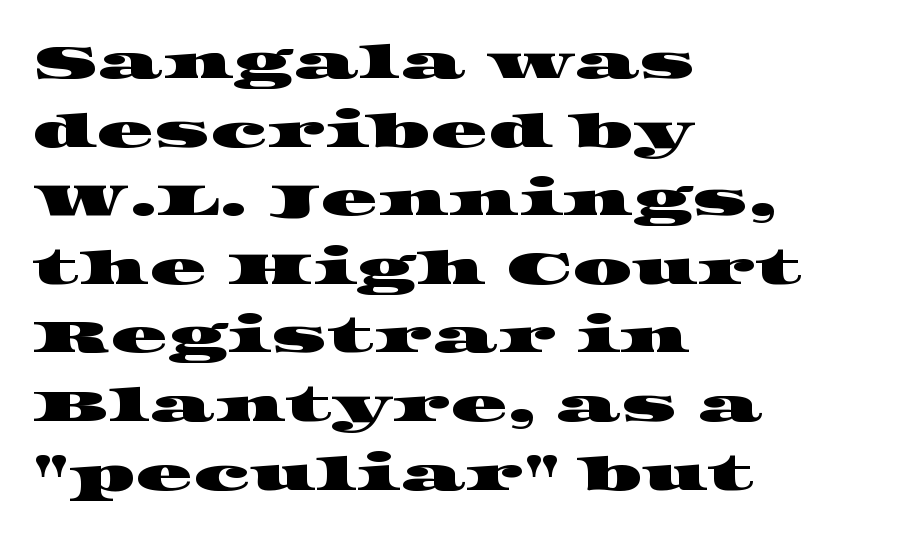
The image shows 47 px wide serif type; set left-aligned, normal line spacing (1.46x), normal letter spacing, not underlined; high stroke contrast and a large x-height.
